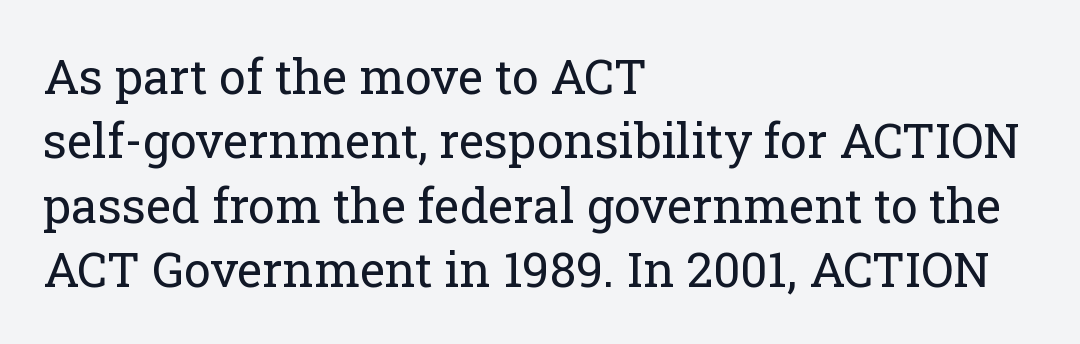
{"serif": "yes", "italic": "no", "bold": "no", "weight": "regular", "width": "normal", "stroke_contrast": "low", "x_height": "medium", "monospaced": "no", "underline": "no", "align": "left", "line_spacing": "normal", "line_spacing_ratio": 1.34, "letter_spacing": "normal", "letter_spacing_em": 0.0, "glyph_px": 48}
